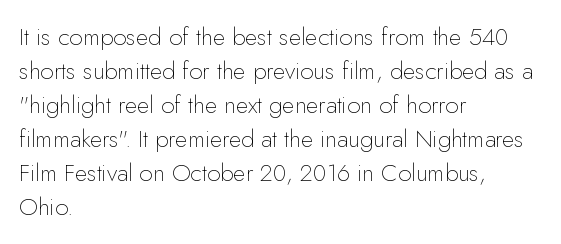
Just letters on the line, the space beneath them empty. The lines sit at an ordinary, default distance from one another. Reading down the block, your eye returns to a fixed left position each line. Think standard paragraph weight, or any step lighter than that.
